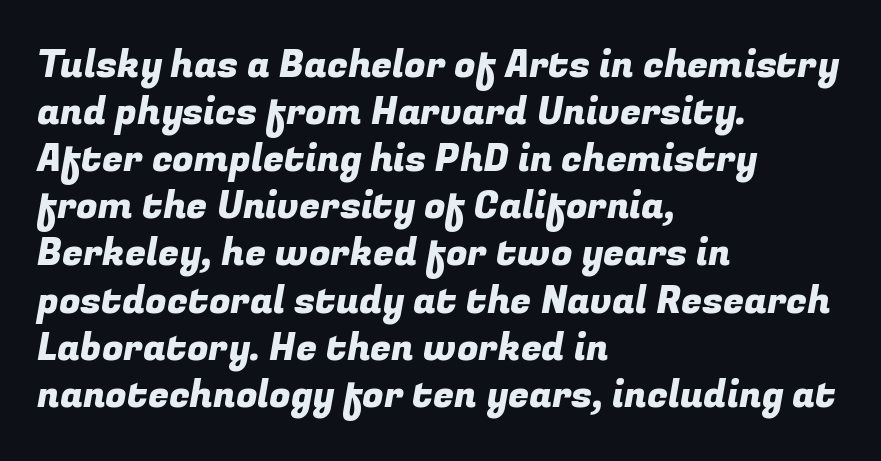
The image shows 38 px sans-serif type; set left-aligned, line spacing 1.24x, normal letter spacing, not underlined; low stroke contrast and a medium x-height.
